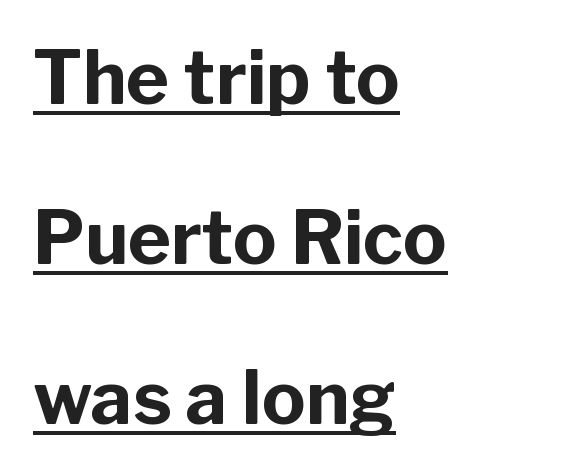
The image shows 73 px bold sans-serif type, upright; set left-aligned, loose line spacing (2.19x), normal letter spacing, underlined; low stroke contrast and a medium x-height.
